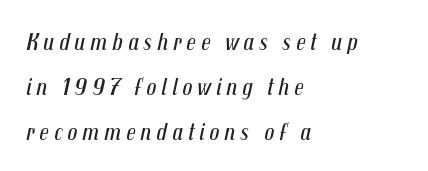
If you drew a ruler down the left edge, every line would touch it. Quick note: underline off. The face looks like a standard text weight, possibly lighter. This sample uses an oblique cut, with every glyph tilted off the vertical.
